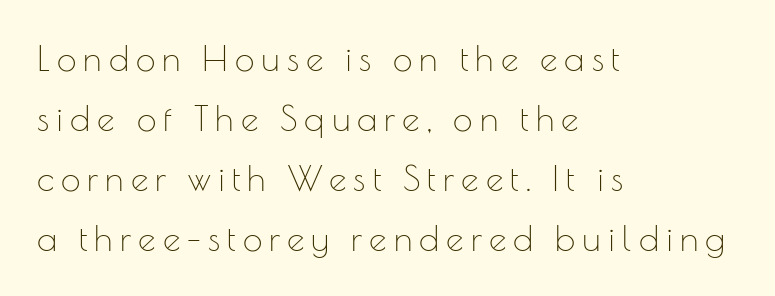
The image shows 35 px thin sans-serif type, upright; set left-aligned, line spacing 1.71x, unusually wide letter spacing (+0.2 em), not underlined; low stroke contrast and a small x-height.
